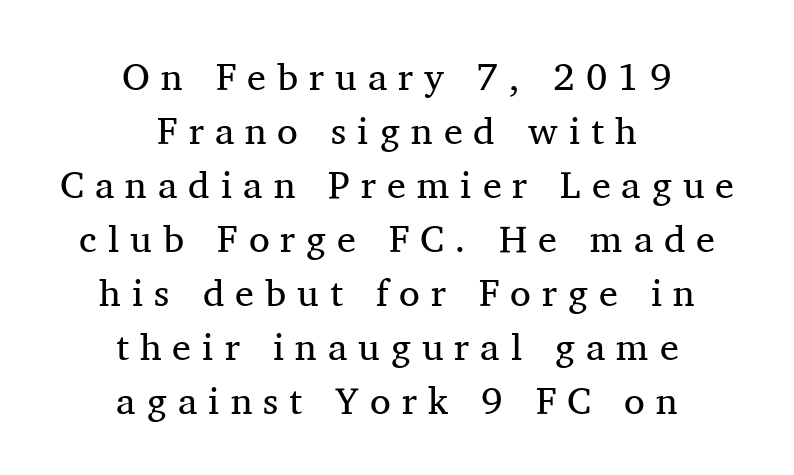
{"serif": "yes", "italic": "no", "bold": "no", "weight": "regular", "width": "normal", "stroke_contrast": "medium", "x_height": "medium", "monospaced": "no", "underline": "no", "align": "center", "line_spacing": "normal", "line_spacing_ratio": 1.42, "letter_spacing": "wide", "letter_spacing_em": 0.29, "glyph_px": 38}
